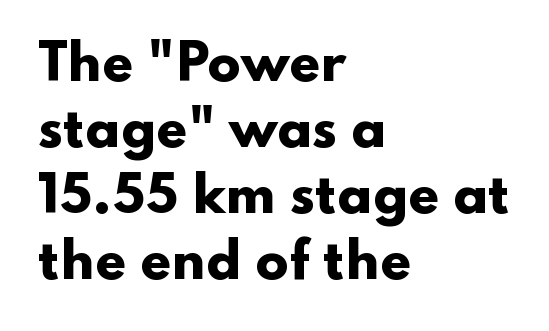
{"serif": "no", "italic": "no", "bold": "yes", "weight": "heavy", "width": "wide", "stroke_contrast": "low", "x_height": "small", "monospaced": "no", "underline": "no", "align": "left", "line_spacing": "normal", "line_spacing_ratio": 1.35, "letter_spacing": "normal", "letter_spacing_em": 0.0, "glyph_px": 49}
